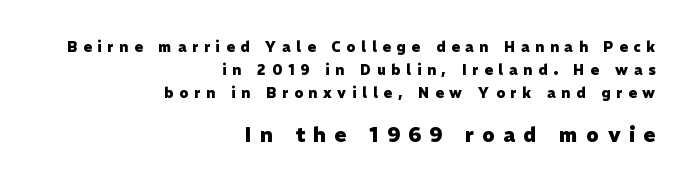
{"italic": "no", "bold": "yes", "underline": "no", "align": "right", "line_spacing": "normal", "line_spacing_ratio": 1.63, "letter_spacing": "wide", "letter_spacing_em": 0.42, "larger_block": "second", "size_ratio": 1.43, "glyph_px": 20}
